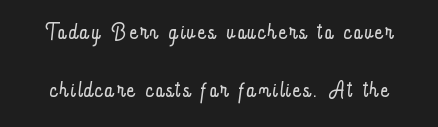
Bare-footed words on every line. The passage shown is typed in a proportional face where columns would drift. The space between consecutive lines is lavish. This reads as an unemphasized weight, regular at the heaviest.
